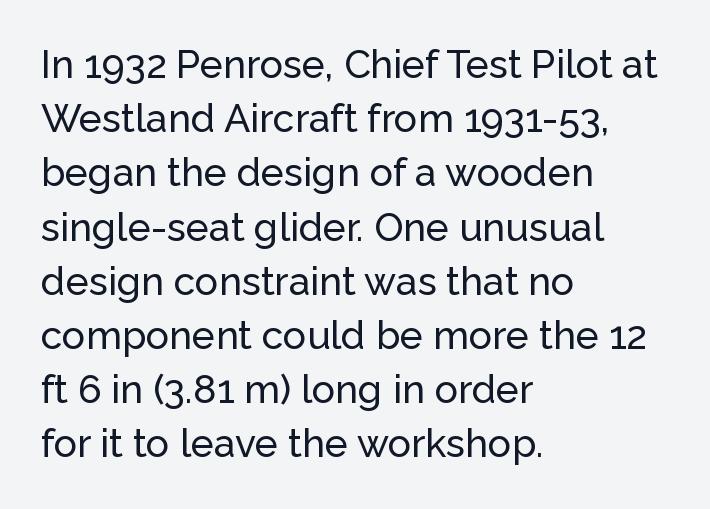
{"serif": "no", "italic": "no", "width": "normal", "stroke_contrast": "low", "x_height": "medium", "monospaced": "no", "underline": "no", "align": "left", "line_spacing": "normal", "line_spacing_ratio": 1.39, "letter_spacing": "normal", "letter_spacing_em": 0.0, "glyph_px": 39}
